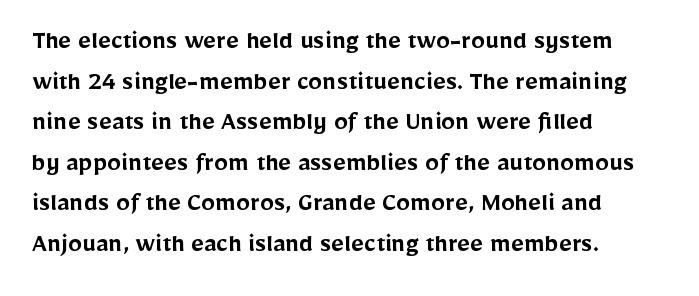
{"serif": "no", "italic": "no", "bold": "semi", "weight": "semibold", "width": "normal", "stroke_contrast": "low", "x_height": "medium", "monospaced": "no", "underline": "no", "align": "left", "line_spacing": "normal", "line_spacing_ratio": 1.45, "letter_spacing": "normal", "letter_spacing_em": 0.0, "glyph_px": 28}
